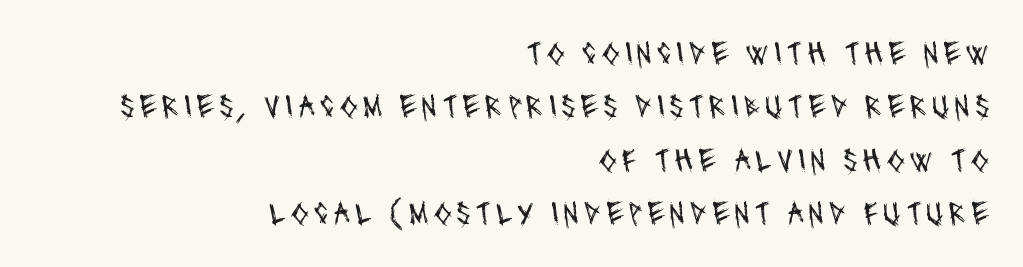
The image shows 33 px regular-weight, condensed sans-serif type; set right-aligned, normal line spacing (1.62x), not underlined; medium stroke contrast and a large x-height.
